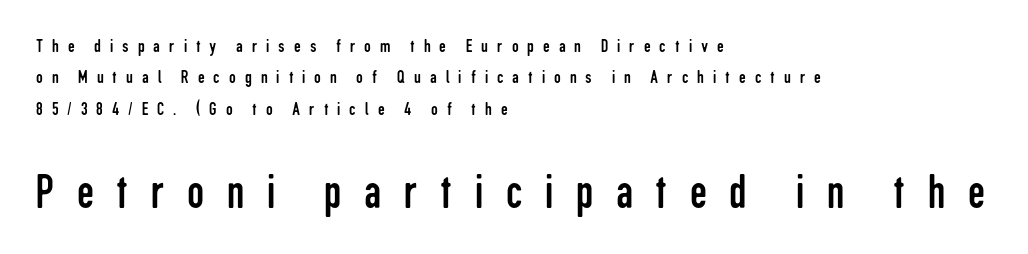
The image shows 48 px regular-weight, condensed sans-serif type, upright; set left-aligned, normal line spacing (1.65x), unusually wide letter spacing (+0.47 em), not underlined; the second (bottom) block is 2.53x larger; low stroke contrast and a medium x-height.
